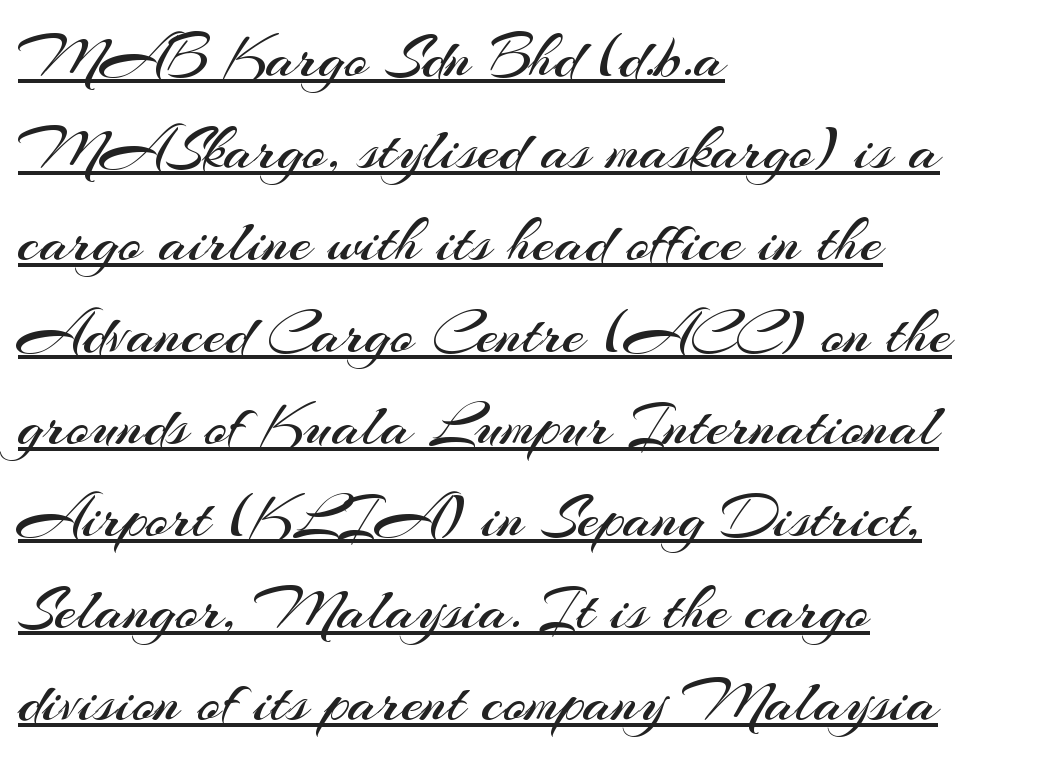
No extra tracking has been applied to these lines. This sample has the flowing, uneven cadence of proportional lettering. The typeface chosen for these lines omits serifs. Leftover space on each line is placed entirely after the last word. Notice how a bar underscores the lettering throughout.
